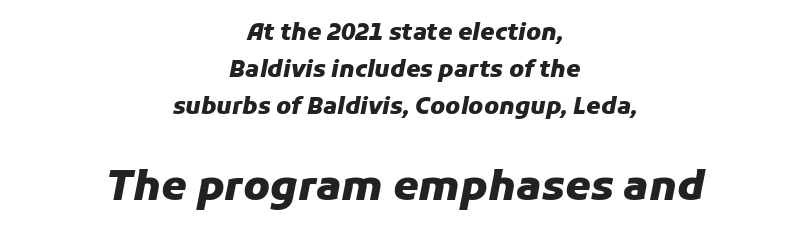
The lines in this sample share a center point and differ in where they start and stop. Rows of type keep a routine distance in the vertical direction. Honestly, there is no underline to notice here at all. Is the type slanted? Yes — the strokes lean at a clear angle. The type is set solid horizontally, with unmodified tracking. Size contrast runs from small at the top to large at the bottom.
